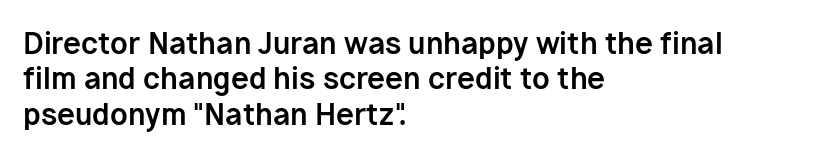
The image shows 29 px bold sans-serif type, upright; set left-aligned, line spacing 1.22x, normal letter spacing, not underlined; low stroke contrast and a medium x-height.
